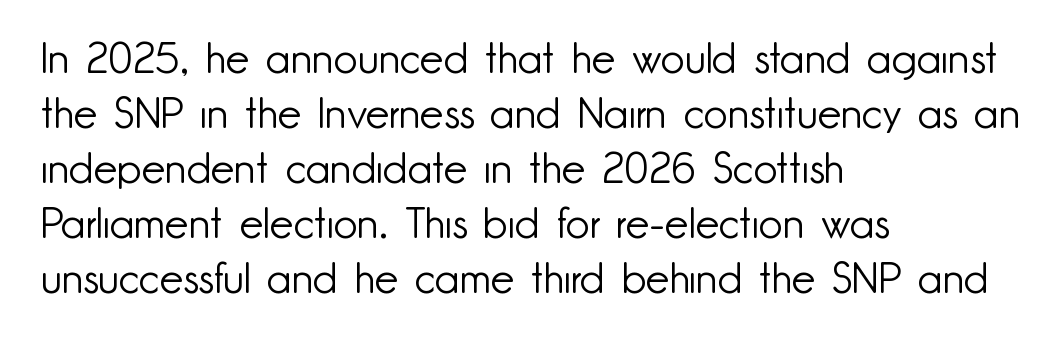
The image shows 42 px light sans-serif type, upright; set left-aligned, normal line spacing (1.31x), normal letter spacing, not underlined; low stroke contrast and a small x-height.
